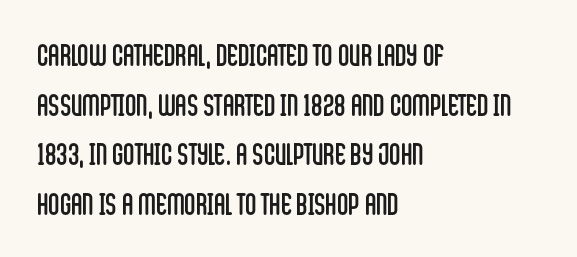
Q: Is the text bold? A: No.
Q: Is the text italic (slanted)? A: No, it is upright.
Q: Is the typeface a serif or a sans-serif typeface? A: Sans-serif.
Q: Is the text underlined? A: No.
Q: How is the paragraph aligned? A: Left-aligned.
Q: Is the spacing between letters normal or unusually wide? A: Normal.
Q: Is the spacing between lines tight, normal or loose? A: Normal.
Q: Width (condensed, normal, or wide)? A: Condensed.
Q: Stroke contrast? A: Low.
Q: x-height? A: Large.
Q: Monospaced? A: No.
